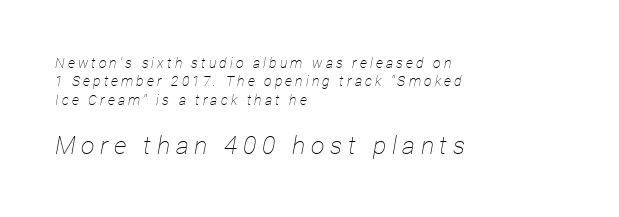
The gap between lines stays unmarked. The tracking reads as deliberately expanded to a designer's eye. Each stroke keeps to a modest, everyday thickness or less. Students, observe: this is what conventionally led text looks like.
